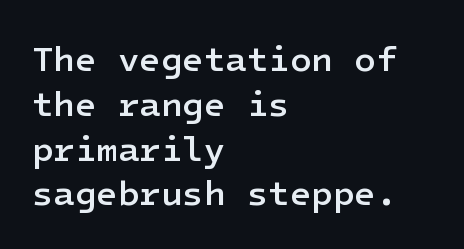
A semibold gives these letters moderate extra thickness, short of bold. Decoration check: the copy has no underline. The designer went with a sans here, leaving each stem footless. Reading down the column, the eye jumps a familiar distance to each next line.
